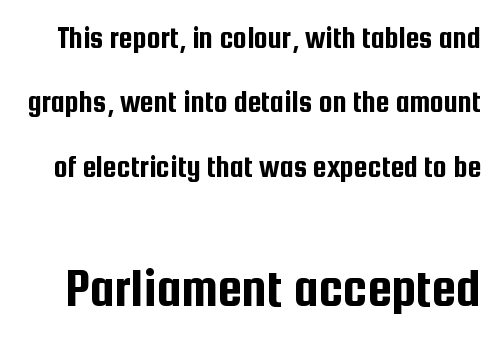
You could not count columns in this text — the font is proportionally spaced. Each new line begins a long way beneath the previous one. Nope, no serifs anywhere on these letters. In this sample the second text group is rendered at the bigger scale. Letter spacing: default. This is roman type, the default non-slanted kind.
